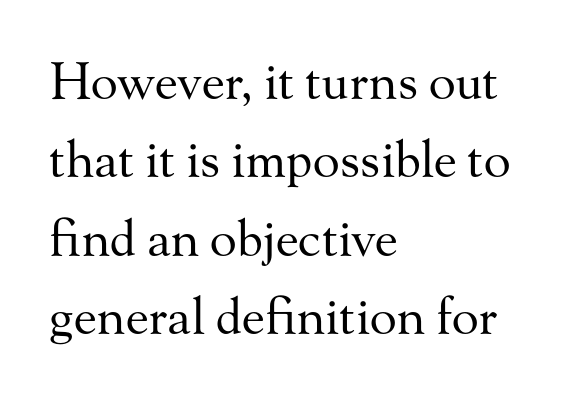
{"serif": "yes", "italic": "no", "bold": "no", "weight": "regular", "width": "normal", "stroke_contrast": "medium", "x_height": "small", "monospaced": "no", "underline": "no", "align": "left", "line_spacing": "normal", "line_spacing_ratio": 1.57, "letter_spacing": "normal", "letter_spacing_em": 0.0, "glyph_px": 50}
